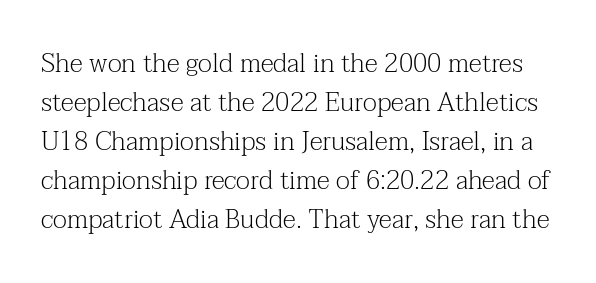
Q: Is the text bold? A: No.
Q: Is the text italic (slanted)? A: No, it is upright.
Q: Is the text underlined? A: No.
Q: Is the spacing between letters normal or unusually wide? A: Normal.
Q: Is the spacing between lines tight, normal or loose? A: Normal.
